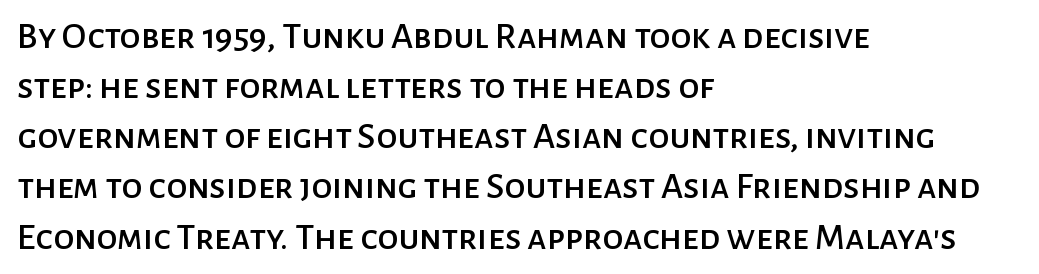
Q: Is the text italic (slanted)? A: No, it is upright.
Q: Is the typeface a serif or a sans-serif typeface? A: Sans-serif.
Q: Is the text underlined? A: No.
Q: How is the paragraph aligned? A: Left-aligned.
Q: Is the spacing between letters normal or unusually wide? A: Normal.
Q: Is the spacing between lines tight, normal or loose? A: Normal.
Q: Width (condensed, normal, or wide)? A: Normal.
Q: Stroke contrast? A: Low.
Q: x-height? A: Medium.
Q: Monospaced? A: No.
